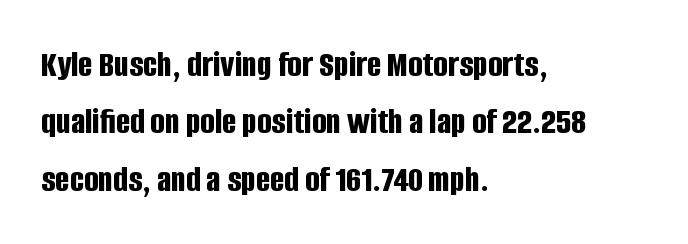
Q: Is the text bold? A: Yes.
Q: Is the text italic (slanted)? A: No, it is upright.
Q: Is the typeface a serif or a sans-serif typeface? A: Sans-serif.
Q: Is the text underlined? A: No.
Q: How is the paragraph aligned? A: Left-aligned.
Q: Is the spacing between letters normal or unusually wide? A: Normal.
Q: Is the spacing between lines tight, normal or loose? A: Normal.
Q: Width (condensed, normal, or wide)? A: Condensed.
Q: Stroke contrast? A: Low.
Q: x-height? A: Large.
Q: Monospaced? A: No.
